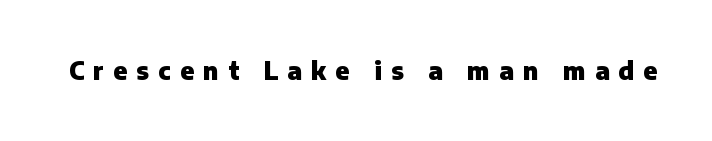
Q: Is the text bold? A: Yes.
Q: Is the text italic (slanted)? A: No, it is upright.
Q: Is the text underlined? A: No.
Q: Is the spacing between letters normal or unusually wide? A: Unusually wide.
